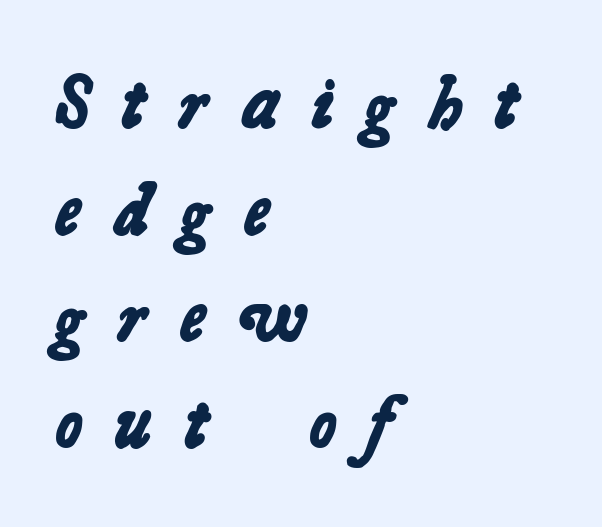
The image shows 74 px bold sans-serif type; set left-aligned, normal line spacing (1.44x), unusually wide letter spacing (+0.45 em), not underlined; low stroke contrast and a medium x-height.
